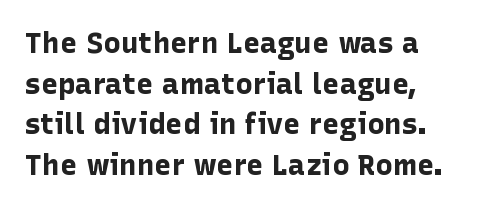
Q: Is the text bold? A: Yes.
Q: Is the text italic (slanted)? A: No, it is upright.
Q: Is the typeface a serif or a sans-serif typeface? A: Sans-serif.
Q: Is the text underlined? A: No.
Q: How is the paragraph aligned? A: Left-aligned.
Q: Is the spacing between letters normal or unusually wide? A: Normal.
Q: Is the spacing between lines tight, normal or loose? A: Normal.
Q: Width (condensed, normal, or wide)? A: Normal.
Q: Stroke contrast? A: Low.
Q: x-height? A: Medium.
Q: Monospaced? A: No.
